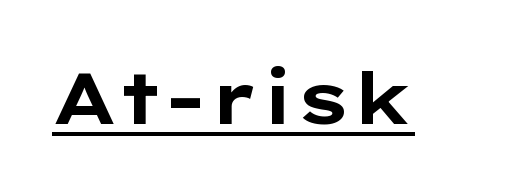
The image shows 72 px bold, wide sans-serif type, upright; set normal letter spacing, underlined; low stroke contrast and a medium x-height.
